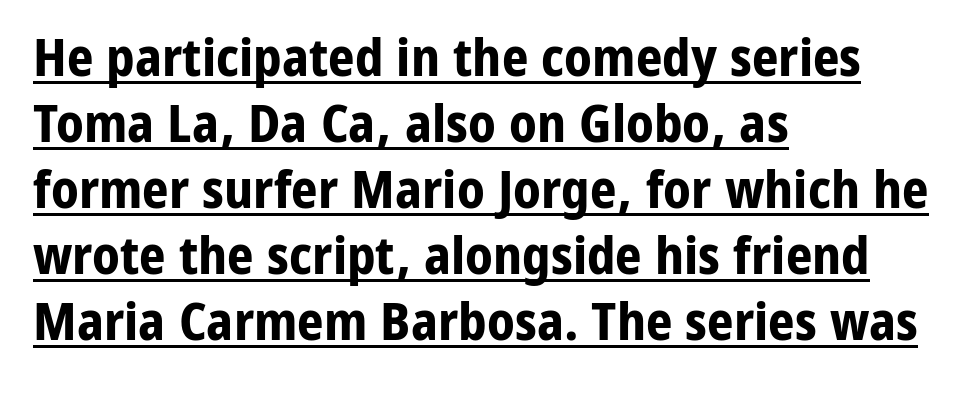
{"serif": "no", "italic": "no", "bold": "yes", "weight": "bold", "width": "normal", "stroke_contrast": "low", "x_height": "medium", "monospaced": "no", "underline": "yes", "align": "left", "line_spacing": "normal", "line_spacing_ratio": 1.27, "letter_spacing": "normal", "letter_spacing_em": 0.0, "glyph_px": 52}
